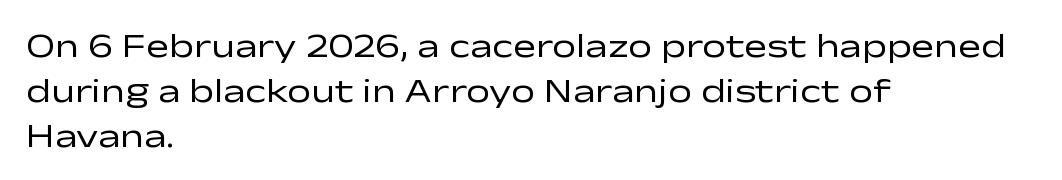
These lines are set flush left with a ragged right edge. The passage shown is typeset with a sans-serif family. Inter-character spacing is left at the font's built-in metrics. Vertical stems look standard width or narrower in stroke. Each letter keeps its own natural width here, so spacing adapts to shape.
